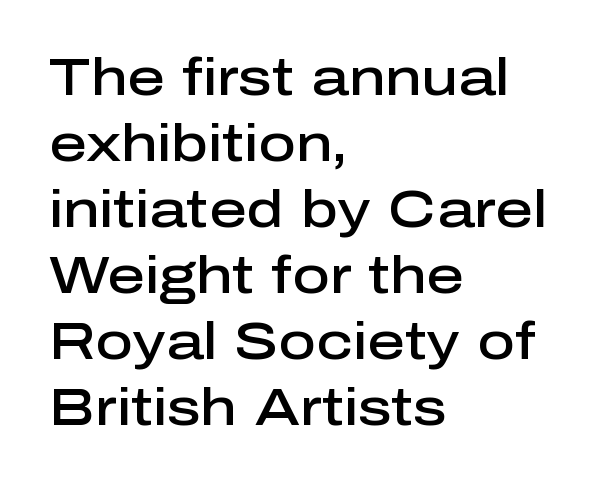
The image shows 52 px semibold sans-serif type, upright; set left-aligned, normal line spacing (1.27x), normal letter spacing, not underlined; low stroke contrast and a medium x-height.
